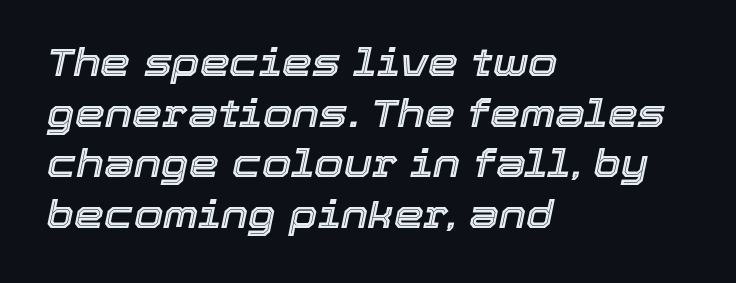
{"italic": "yes", "lean": "right", "slant_degrees": 12, "width": "normal", "x_height": "medium", "monospaced": "no", "underline": "no", "align": "left", "line_spacing": "normal", "line_spacing_ratio": 1.33, "letter_spacing": "normal", "letter_spacing_em": 0.0, "glyph_px": 38}
